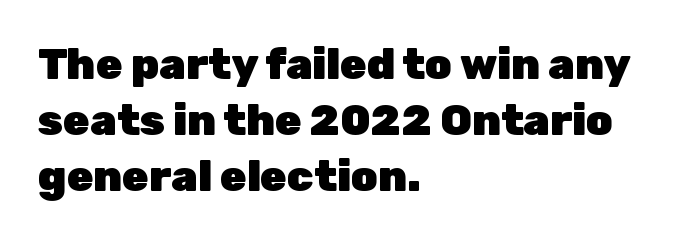
Casual observation: everything's shoved over to the left. This sample keeps an unexceptional amount of space between lines. Has an underline been added? It has not. The axis of the letterforms is exactly vertical. Is this a fixed-width face? No — the glyphs have proportional, varying widths.
